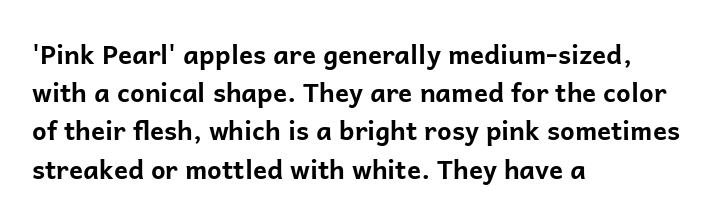
Q: Is the text bold? A: Yes.
Q: Is the text italic (slanted)? A: No, it is upright.
Q: Is the text underlined? A: No.
Q: How is the paragraph aligned? A: Left-aligned.
Q: Is the spacing between letters normal or unusually wide? A: Normal.
Q: Is the spacing between lines tight, normal or loose? A: Normal.
